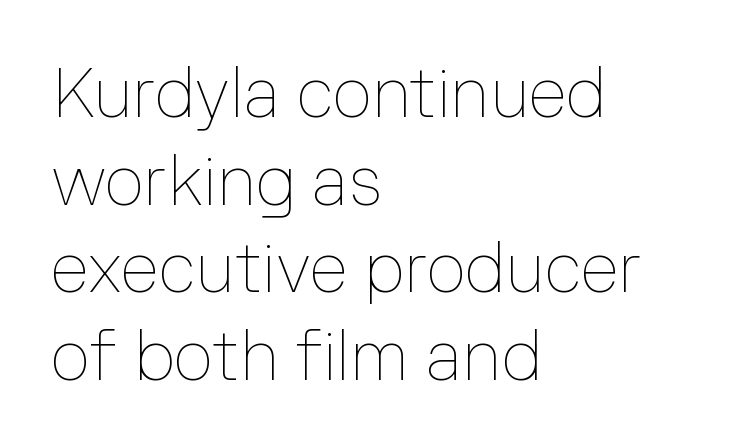
The image shows 69 px thin type, upright; set left-aligned, normal line spacing (1.27x), normal letter spacing, not underlined; low stroke contrast and a medium x-height.
